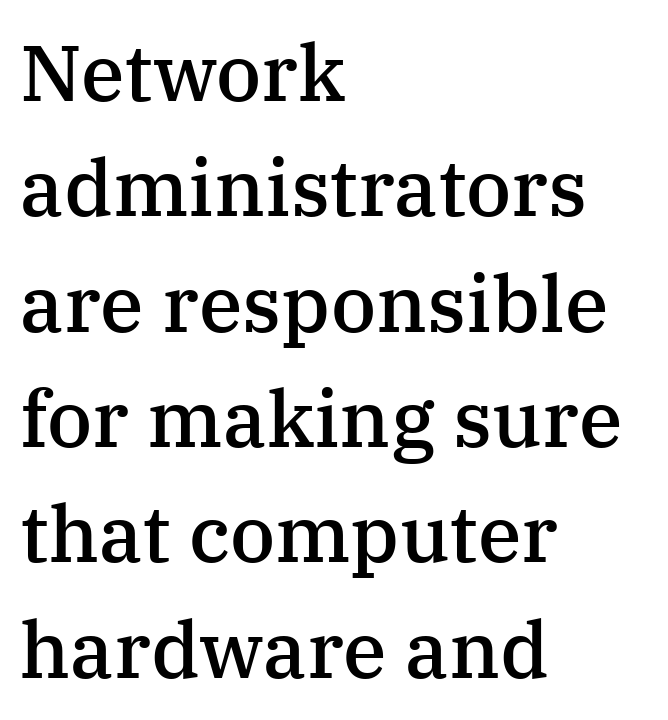
The image shows 79 px semibold serif type, upright; set left-aligned, normal line spacing (1.46x), normal letter spacing, not underlined; medium stroke contrast and a medium x-height.
